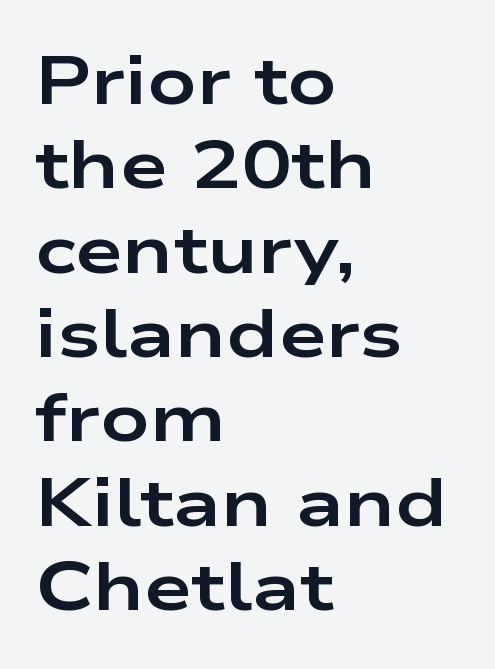
The image shows 68 px bold, wide sans-serif type, upright; set left-aligned, line spacing 1.24x, normal letter spacing, not underlined; low stroke contrast and a medium x-height.
